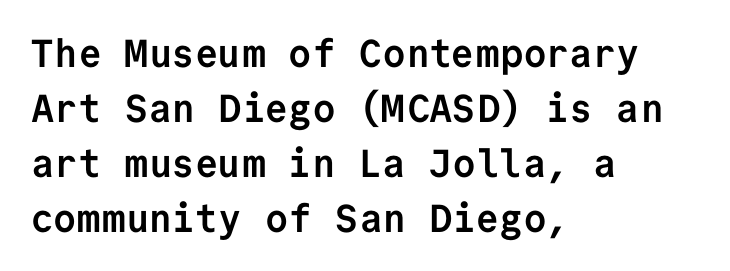
Unlike a traditional serif, this face leaves its strokes unadorned. The zone under the glyphs is completely vacant. Whoever set this chose a conventional vertical rhythm. If you drew a ruler down the left edge, every line would touch it.
